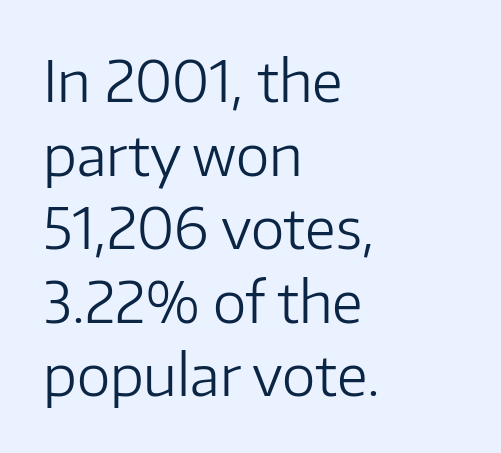
{"serif": "no", "italic": "no", "bold": "no", "weight": "light", "width": "normal", "stroke_contrast": "low", "x_height": "medium", "monospaced": "no", "underline": "no", "align": "left", "line_spacing": "normal", "line_spacing_ratio": 1.29, "letter_spacing": "normal", "letter_spacing_em": 0.0, "glyph_px": 57}
